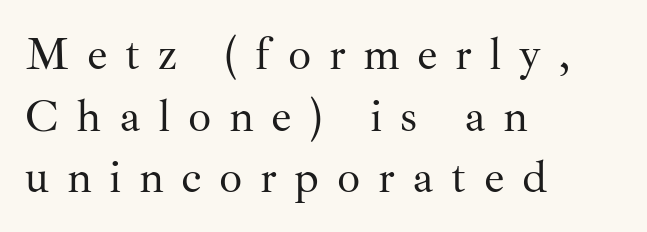
{"serif": "yes", "italic": "no", "bold": "no", "weight": "regular", "width": "normal", "stroke_contrast": "medium", "x_height": "small", "monospaced": "no", "underline": "no", "align": "left", "line_spacing": "normal", "line_spacing_ratio": 1.34, "letter_spacing": "wide", "letter_spacing_em": 0.38, "glyph_px": 46}
